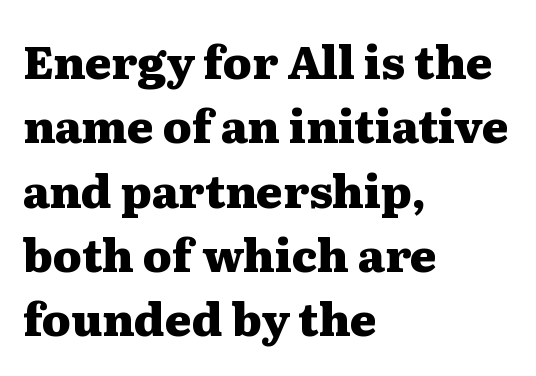
The image shows 45 px heavy, wide serif type, upright; set left-aligned, normal line spacing (1.43x), normal letter spacing, not underlined; medium stroke contrast and a medium x-height.
